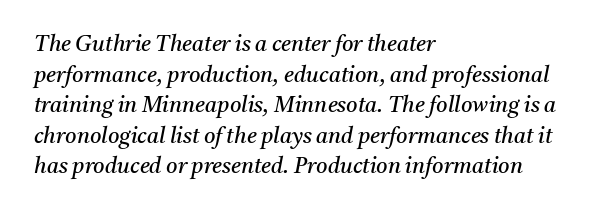
Q: Is the text bold? A: No.
Q: Is the text italic (slanted)? A: Yes, it leans right by about 11 degrees.
Q: Is the text underlined? A: No.
Q: How is the paragraph aligned? A: Left-aligned.
Q: Is the spacing between letters normal or unusually wide? A: Normal.
Q: Is the spacing between lines tight, normal or loose? A: Normal.
